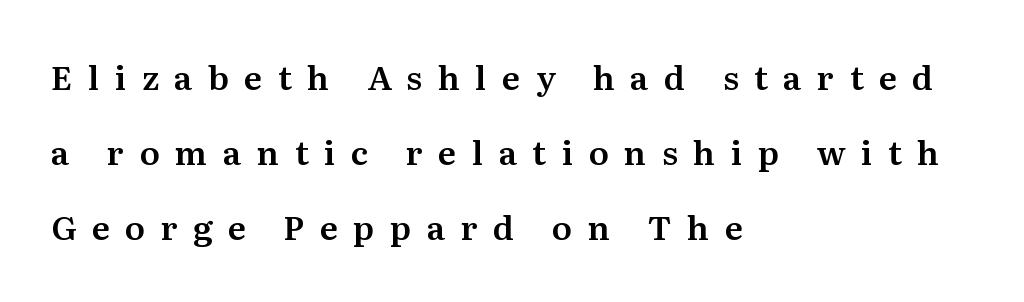
{"serif": "yes", "italic": "no", "width": "normal", "stroke_contrast": "medium", "x_height": "medium", "monospaced": "no", "underline": "no", "align": "left", "line_spacing": "loose", "line_spacing_ratio": 2.27, "letter_spacing": "wide", "letter_spacing_em": 0.47, "glyph_px": 33}
